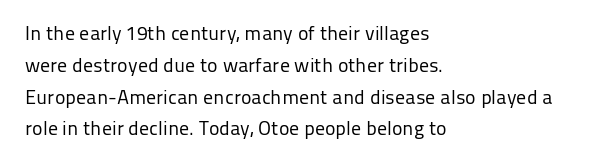
The image shows 20 px text type, upright; set left-aligned, normal line spacing (1.59x), normal letter spacing, not underlined.
